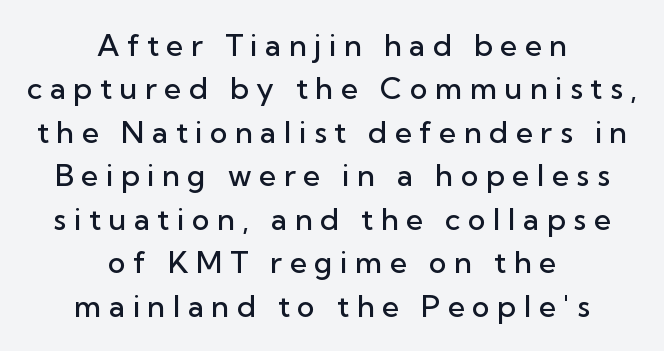
Q: Is the text bold? A: Semi-bold.
Q: Is the text italic (slanted)? A: No, it is upright.
Q: Is the typeface a serif or a sans-serif typeface? A: Sans-serif.
Q: Is the text underlined? A: No.
Q: How is the paragraph aligned? A: Centered.
Q: Is the spacing between letters normal or unusually wide? A: Unusually wide.
Q: Is the spacing between lines tight, normal or loose? A: Normal.
Q: Width (condensed, normal, or wide)? A: Normal.
Q: Stroke contrast? A: Low.
Q: x-height? A: Medium.
Q: Monospaced? A: No.
